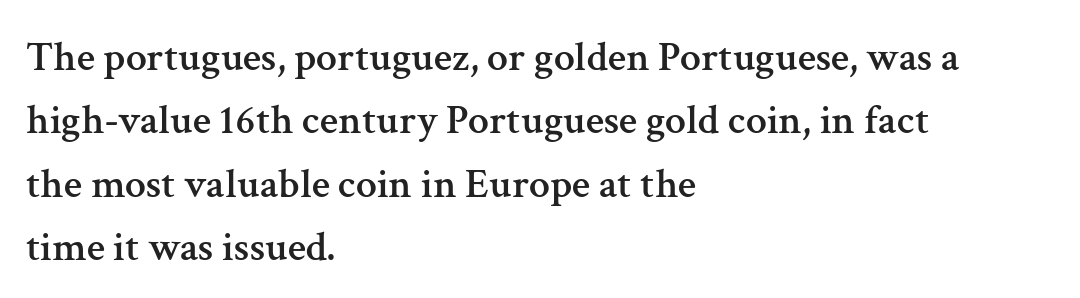
The image shows 42 px serif type, upright; set left-aligned, normal line spacing (1.51x), normal letter spacing, not underlined; medium stroke contrast and a medium x-height.
